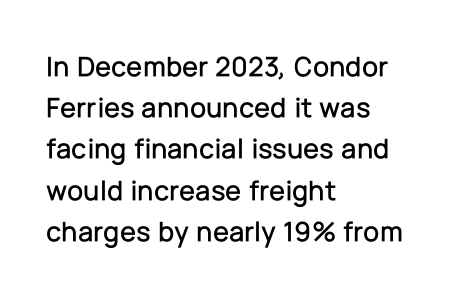
{"serif": "no", "italic": "no", "width": "normal", "stroke_contrast": "low", "x_height": "medium", "monospaced": "no", "underline": "no", "align": "left", "line_spacing": "normal", "line_spacing_ratio": 1.42, "letter_spacing": "normal", "letter_spacing_em": 0.0, "glyph_px": 29}
